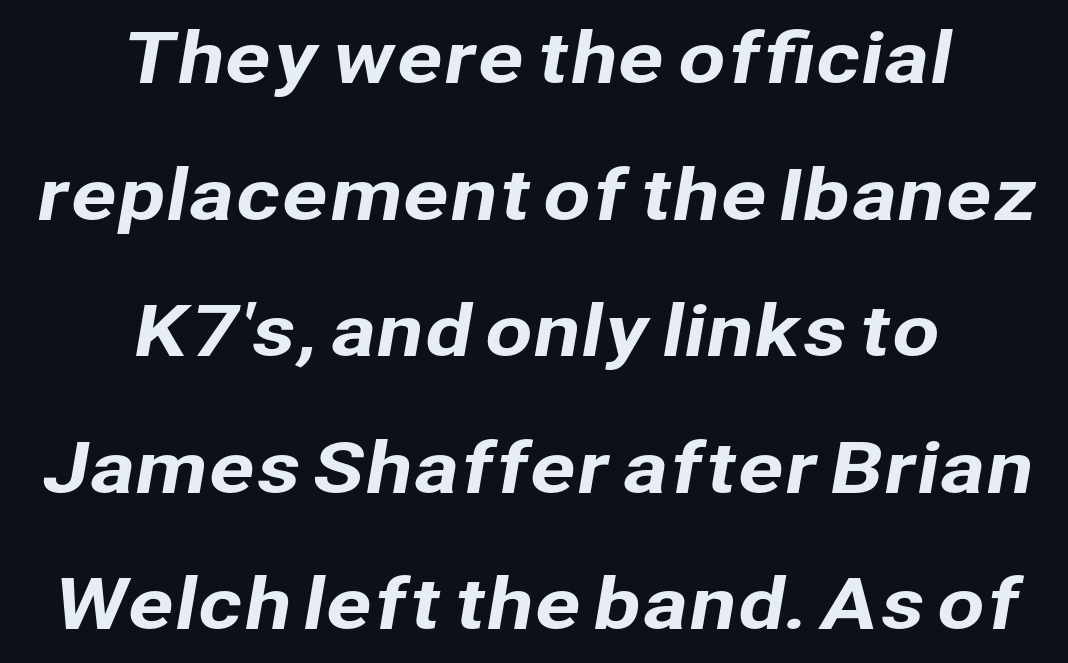
The image shows 69 px sans-serif type; set centered, loose line spacing (1.98x), normal letter spacing, not underlined; low stroke contrast and a medium x-height.
